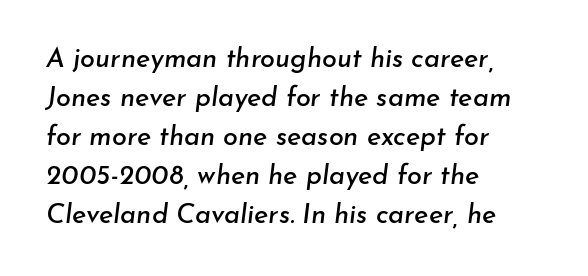
{"italic": "yes", "lean": "right", "slant_degrees": 7, "underline": "no", "align": "left", "line_spacing": "normal", "line_spacing_ratio": 1.44, "letter_spacing": "normal", "letter_spacing_em": 0.0, "glyph_px": 27}
